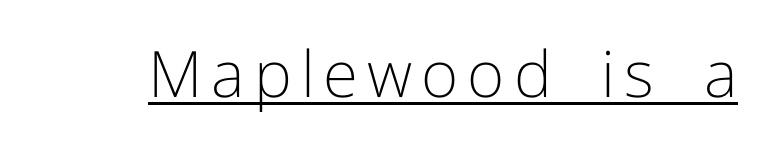
The image shows 64 px light sans-serif type, upright; set underlined; low stroke contrast and a medium x-height.
